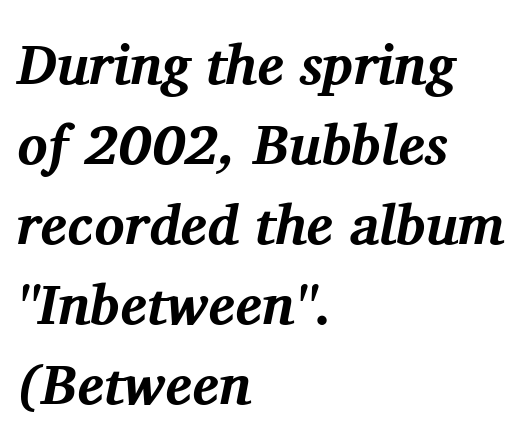
Q: Is the text bold? A: Yes.
Q: Is the text italic (slanted)? A: Yes, it leans right by about 11 degrees.
Q: Is the typeface a serif or a sans-serif typeface? A: Serif.
Q: Is the text underlined? A: No.
Q: How is the paragraph aligned? A: Left-aligned.
Q: Is the spacing between letters normal or unusually wide? A: Normal.
Q: Is the spacing between lines tight, normal or loose? A: Normal.
Q: Width (condensed, normal, or wide)? A: Normal.
Q: Stroke contrast? A: Medium.
Q: x-height? A: Medium.
Q: Monospaced? A: No.
